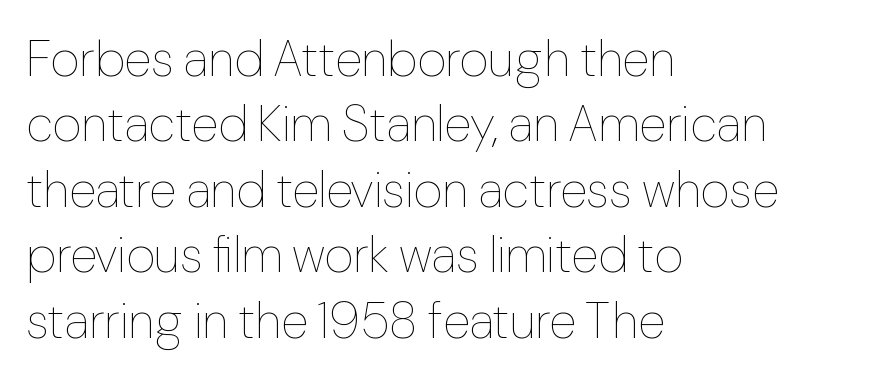
The glyphs are unaccompanied by any horizontal stroke below them. Here the designer chose a conventional face with non-uniform glyph widths. Reading down the block, your eye returns to a fixed left position each line. The passage shown stacks its lines at a standard gap. Is the stroke heavy? The answer is a plain regular-or-lighter.
